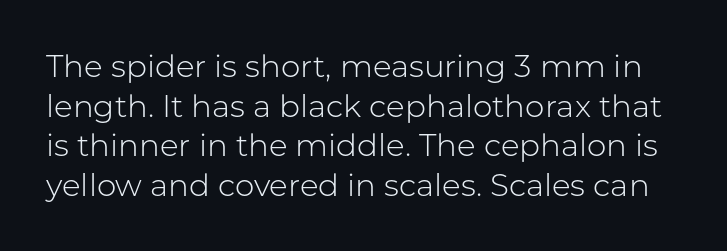
The image shows 31 px light sans-serif type, upright; set normal line spacing (1.28x), normal letter spacing, not underlined; low stroke contrast and a medium x-height.
